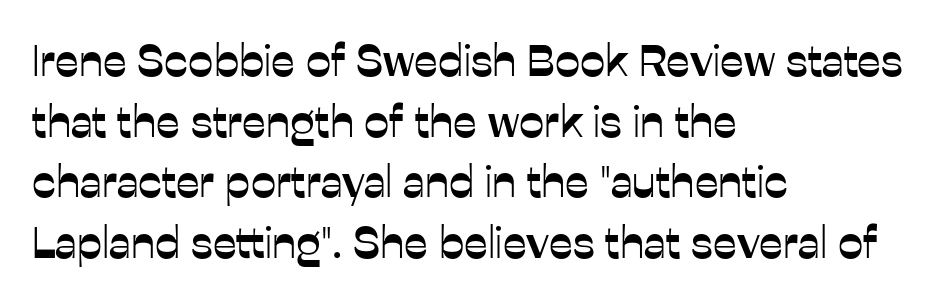
The image shows 45 px sans-serif type, upright; set left-aligned, normal line spacing (1.35x), normal letter spacing, not underlined; low stroke contrast and a medium x-height.
